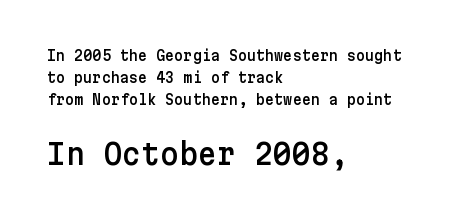
Every character sits straight up, as roman type does. The type is set solid horizontally, with unmodified tracking. Honestly, there is no underline to notice here at all. What kind of face is this? One without serifs — a sans. The designer left line spacing at the default.
